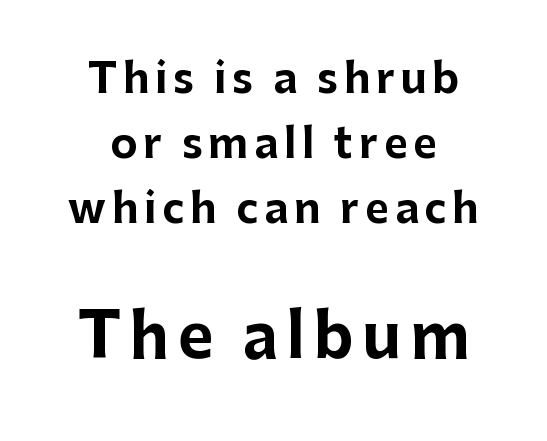
The image shows 61 px bold sans-serif type, upright; set centered, normal line spacing (1.58x), not underlined; the second (bottom) block is 1.49x larger; low stroke contrast and a medium x-height.
